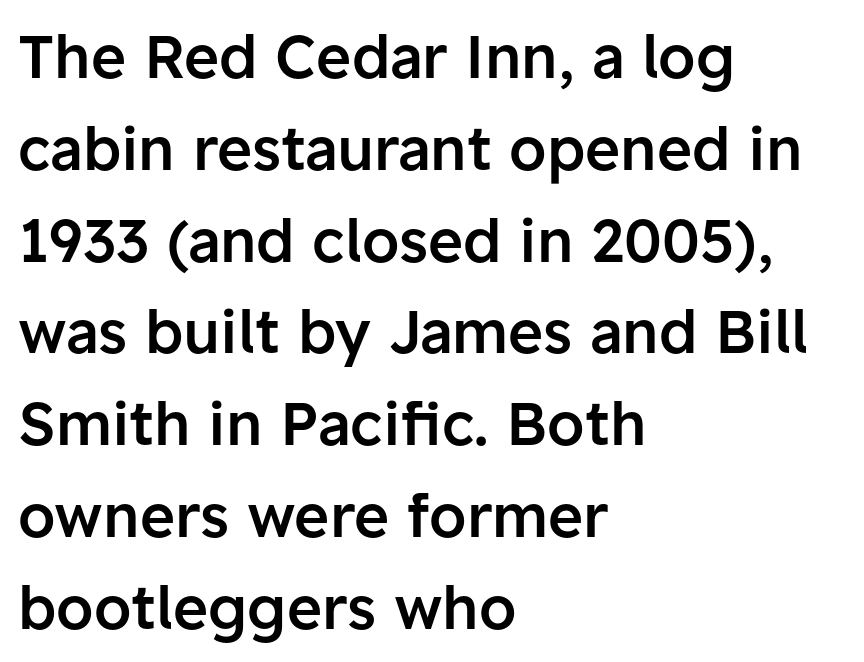
{"serif": "no", "italic": "no", "bold": "semi", "weight": "semibold", "width": "normal", "stroke_contrast": "low", "x_height": "medium", "monospaced": "no", "underline": "no", "align": "left", "line_spacing": "normal", "line_spacing_ratio": 1.53, "letter_spacing": "normal", "letter_spacing_em": 0.0, "glyph_px": 60}
